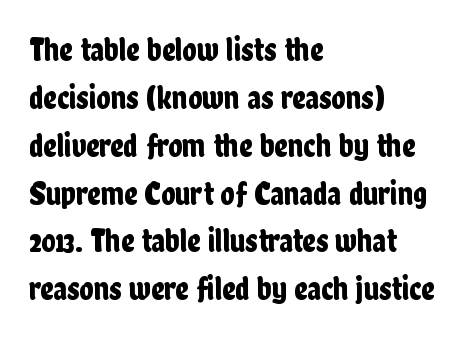
Q: Is the text italic (slanted)? A: No, it is upright.
Q: Is the typeface a serif or a sans-serif typeface? A: Sans-serif.
Q: Is the text underlined? A: No.
Q: How is the paragraph aligned? A: Left-aligned.
Q: Is the spacing between letters normal or unusually wide? A: Normal.
Q: Is the spacing between lines tight, normal or loose? A: Normal.
Q: Width (condensed, normal, or wide)? A: Condensed.
Q: Stroke contrast? A: Low.
Q: x-height? A: Medium.
Q: Monospaced? A: No.
